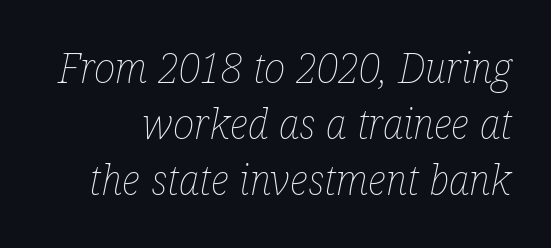
Q: Is the text bold? A: No.
Q: Is the text italic (slanted)? A: Yes, it leans right by about 12 degrees.
Q: Is the text underlined? A: No.
Q: Is the spacing between letters normal or unusually wide? A: Normal.
Q: Is the spacing between lines tight, normal or loose? A: Normal.
Q: Width (condensed, normal, or wide)? A: Condensed.
Q: Stroke contrast? A: Low.
Q: x-height? A: Medium.
Q: Monospaced? A: No.
